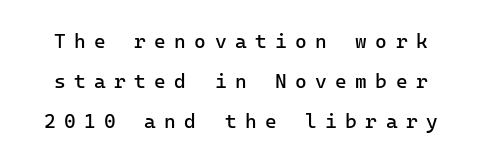
Q: Is the text bold? A: No.
Q: Is the text italic (slanted)? A: No, it is upright.
Q: Is the text underlined? A: No.
Q: Is the spacing between letters normal or unusually wide? A: Unusually wide.
Q: Is the spacing between lines tight, normal or loose? A: Loose.
